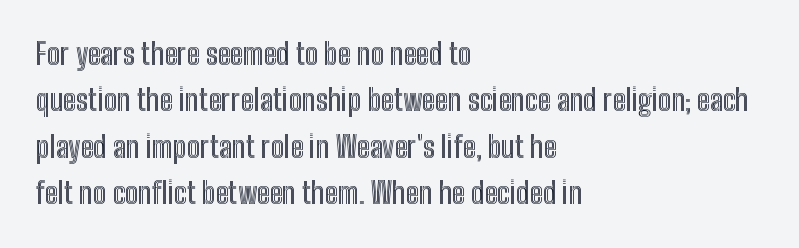
Reading down the column, the eye jumps a familiar distance to each next line. Characters follow at the spacing the type designer built in. Style check: upright. The rendering anchors every line to the left-hand side.
